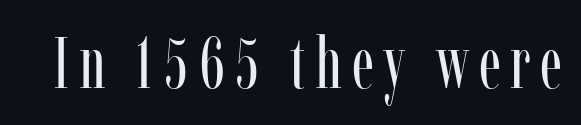
The image shows 72 px regular-weight, condensed serif type, upright; set not underlined; low stroke contrast and a medium x-height.
